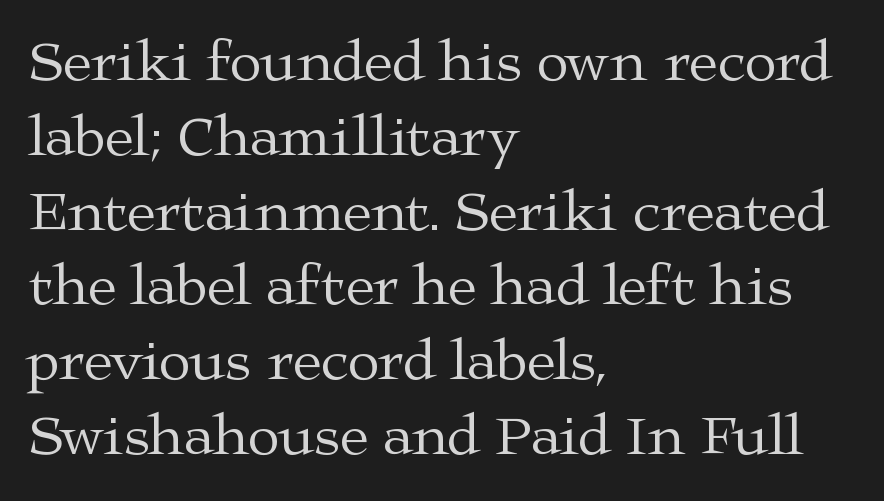
The image shows 58 px regular-weight, wide serif type, upright; set left-aligned, normal line spacing (1.29x), normal letter spacing, not underlined; medium stroke contrast and a medium x-height.
